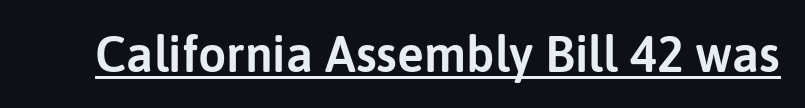
Looks like regular typesetting: each glyph gets only the width it needs. The gaps between neighbouring characters are ordinary and unremarkable. Typographically, this falls in the sans-serif category. Honestly, the underline is the first thing you notice here. You can tell it's not italic because the verticals are truly vertical.
